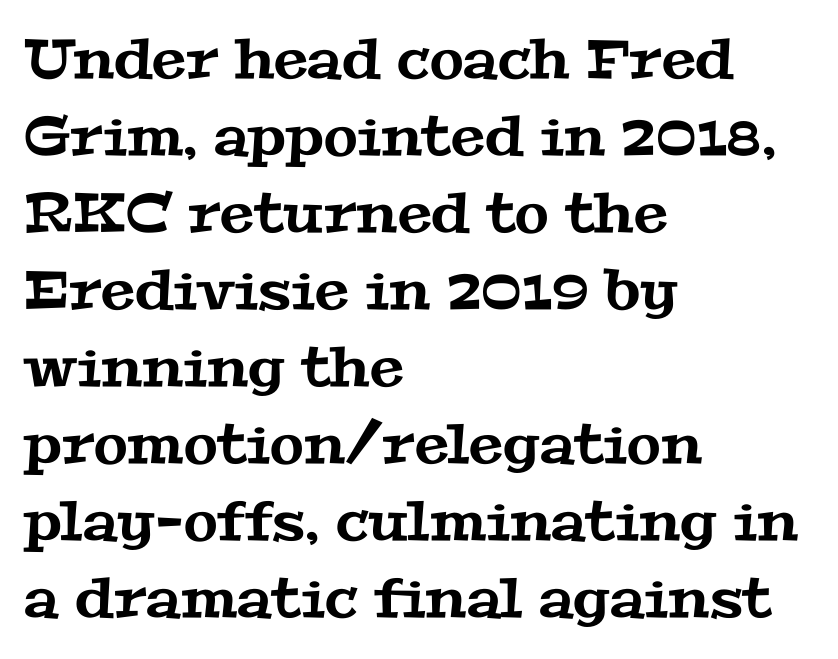
Q: Is the typeface a serif or a sans-serif typeface? A: Serif.
Q: Is the text underlined? A: No.
Q: How is the paragraph aligned? A: Left-aligned.
Q: Is the spacing between letters normal or unusually wide? A: Normal.
Q: Is the spacing between lines tight, normal or loose? A: Normal.
Q: Width (condensed, normal, or wide)? A: Wide.
Q: Stroke contrast? A: Medium.
Q: x-height? A: Medium.
Q: Monospaced? A: No.
